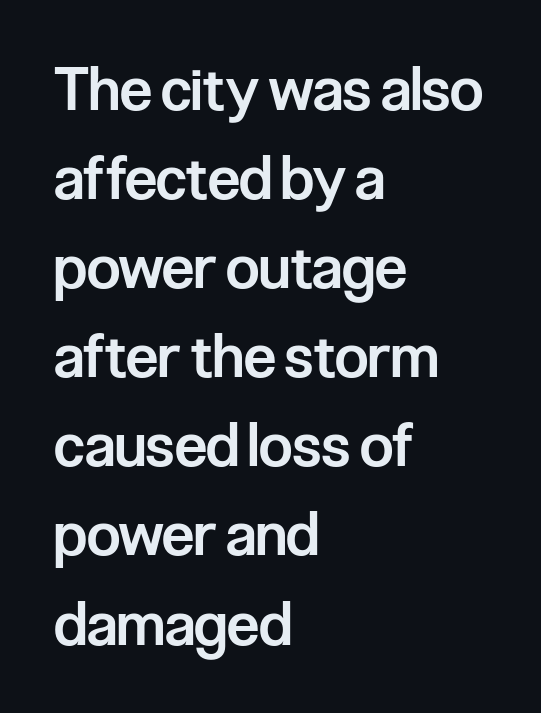
The image shows 59 px semibold, condensed sans-serif type, upright; set left-aligned, normal line spacing (1.51x), normal letter spacing, not underlined; low stroke contrast and a medium x-height.
